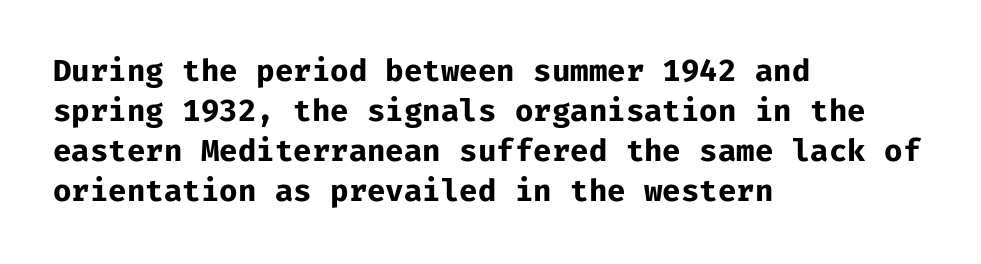
The image shows 30 px bold sans-serif type, upright, monospaced; set left-aligned, normal line spacing (1.33x), normal letter spacing, not underlined; low stroke contrast and a medium x-height.
